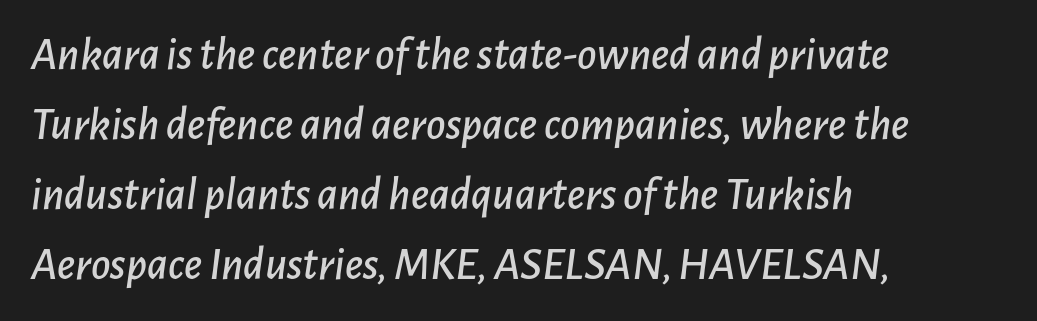
A classic flush-left, rag-right setting is used for this passage. Vertically, the passage feels balanced, rows spaced as you'd expect. Looks like regular typesetting: each glyph gets only the width it needs. Spacing between characters is what you'd get straight out of the box. The space directly below the letters is spotless. The rendering applies a slant to the glyphs.
